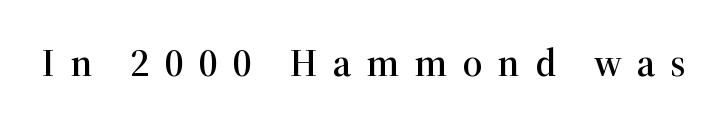
Here the glyphs are tracked loosely, breaking word shapes into spaced letters. Posture: straight, roman, zero tilt. Nobody drew a line under any word here. Spacing verdict: proportional, widths tailored to each character.
